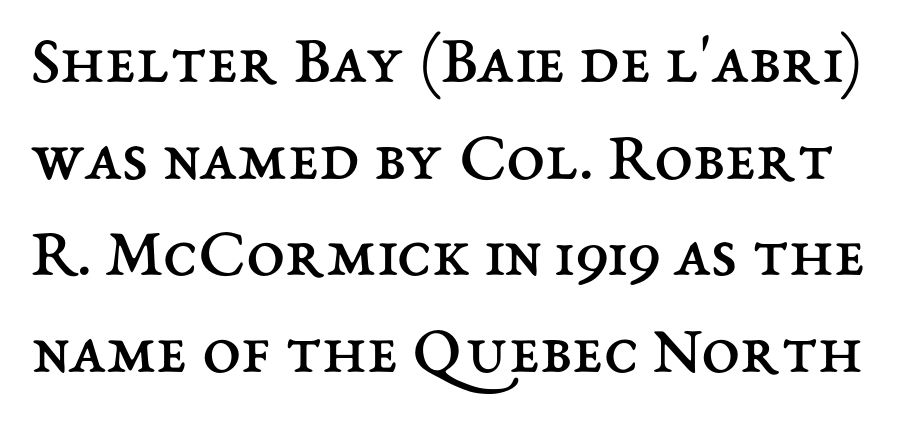
Q: Is the text bold? A: No.
Q: Is the text italic (slanted)? A: No, it is upright.
Q: Is the text underlined? A: No.
Q: Is the spacing between letters normal or unusually wide? A: Normal.
Q: Is the spacing between lines tight, normal or loose? A: Normal.
Q: Width (condensed, normal, or wide)? A: Normal.
Q: Stroke contrast? A: Medium.
Q: x-height? A: Medium.
Q: Monospaced? A: No.
